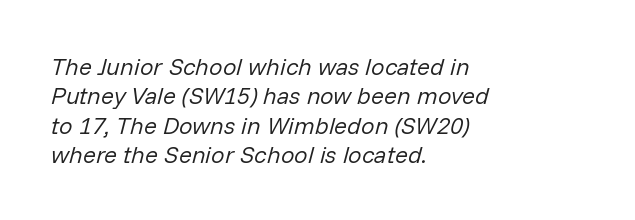
Q: Is the text bold? A: No.
Q: Is the text italic (slanted)? A: Yes, it leans right by about 14 degrees.
Q: Is the text underlined? A: No.
Q: How is the paragraph aligned? A: Left-aligned.
Q: Is the spacing between letters normal or unusually wide? A: Normal.
